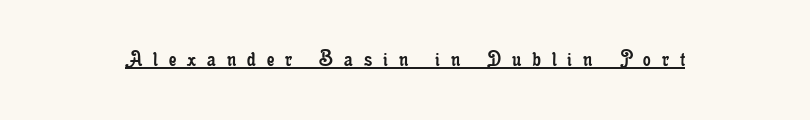
The image shows 24 px text type, upright; set unusually wide letter spacing (+0.46 em), underlined.
